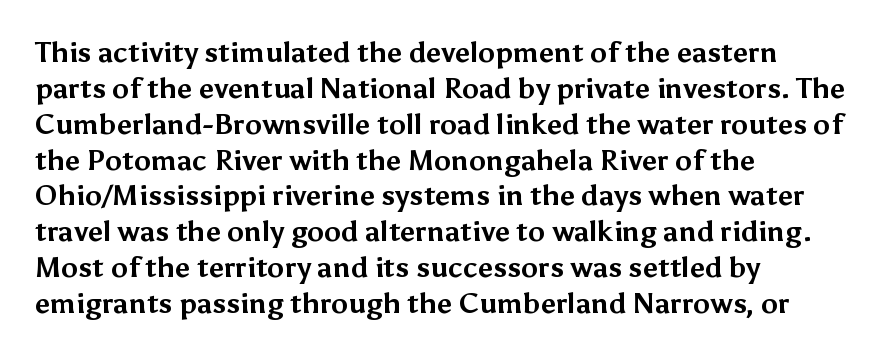
The image shows 28 px bold sans-serif type, upright; set left-aligned, normal line spacing (1.28x), normal letter spacing, not underlined; medium stroke contrast and a medium x-height.
